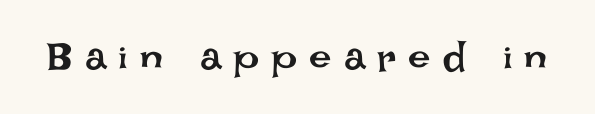
The image shows 40 px regular-weight type, upright; set unusually wide letter spacing (+0.3 em), not underlined; low stroke contrast and a large x-height.
